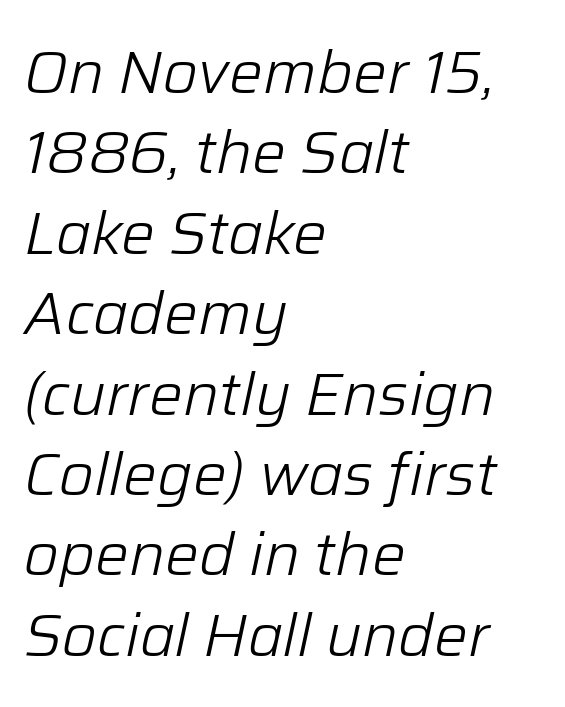
The image shows 60 px light type, italic (leaning right); set left-aligned, normal line spacing (1.34x), normal letter spacing, not underlined; low stroke contrast and a medium x-height.
